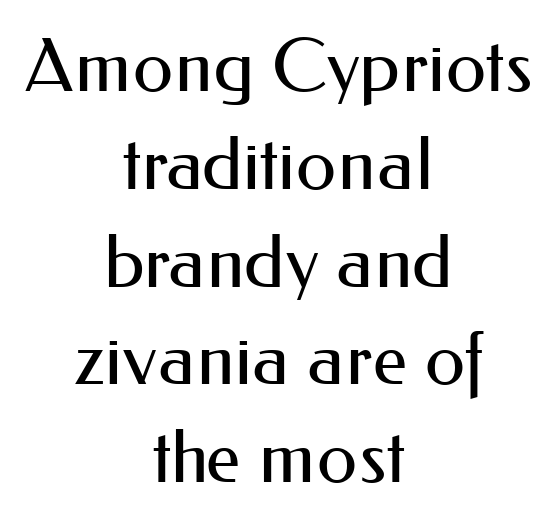
The image shows 73 px regular-weight sans-serif type, upright; set centered, normal line spacing (1.34x), normal letter spacing, not underlined; medium stroke contrast and a small x-height.
